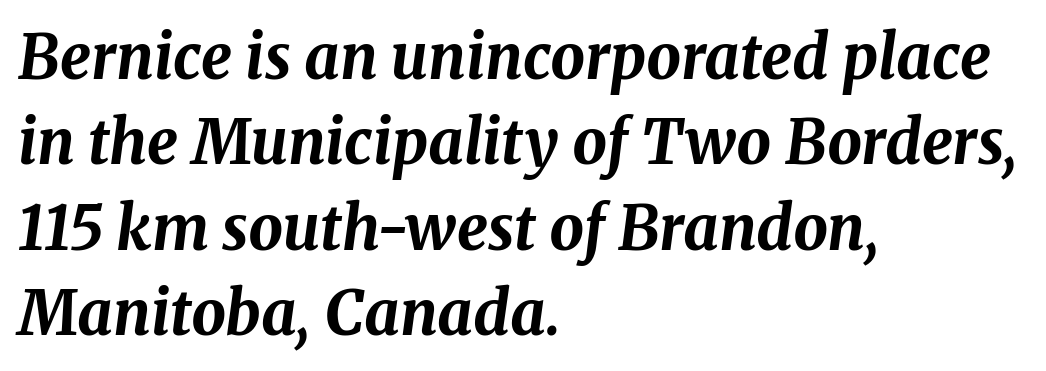
Do the characters align in a grid? No, the font is proportional. A student would call this left alignment; a typographer would say flush left, rag right. The rendering uses a bold face; every stroke is thick and dark. The tracking reads as untouched default to a designer's eye. An italicized treatment has been applied to the whole sample. A typesetter would call this leading conventional body-copy spacing.
